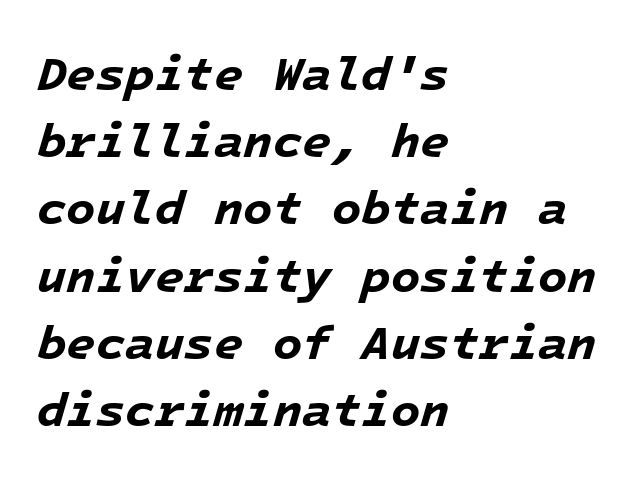
{"italic": "yes", "lean": "right", "slant_degrees": 16, "bold": "yes", "weight": "bold", "width": "normal", "stroke_contrast": "low", "x_height": "medium", "monospaced": "yes", "underline": "no", "align": "left", "line_spacing": "normal", "line_spacing_ratio": 1.4, "letter_spacing": "normal", "letter_spacing_em": 0.0, "glyph_px": 48}
